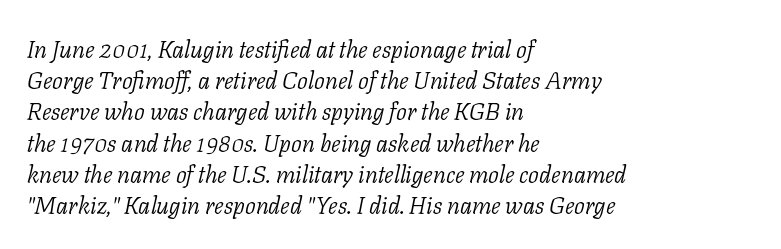
Q: Is the text bold? A: No.
Q: Is the text italic (slanted)? A: Yes, it leans right by about 11 degrees.
Q: Is the text underlined? A: No.
Q: How is the paragraph aligned? A: Left-aligned.
Q: Is the spacing between letters normal or unusually wide? A: Normal.
Q: Is the spacing between lines tight, normal or loose? A: Normal.
